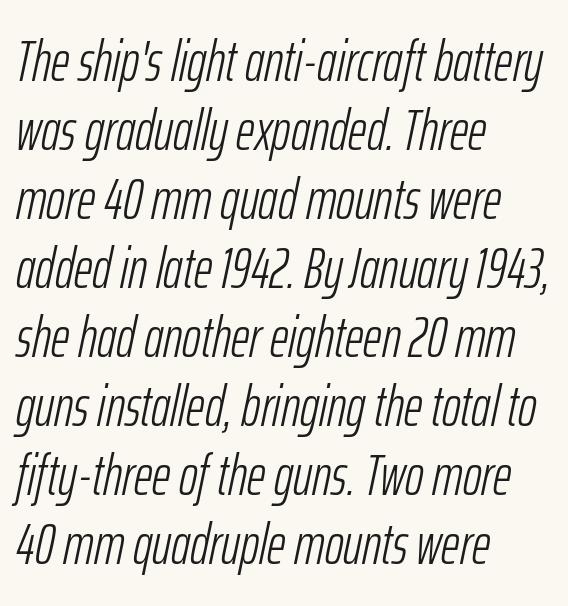
{"italic": "yes", "lean": "right", "slant_degrees": 12, "bold": "no", "weight": "light", "width": "condensed", "stroke_contrast": "low", "x_height": "medium", "monospaced": "no", "underline": "no", "align": "left", "line_spacing_ratio": 1.21, "letter_spacing": "normal", "letter_spacing_em": 0.0, "glyph_px": 57}
